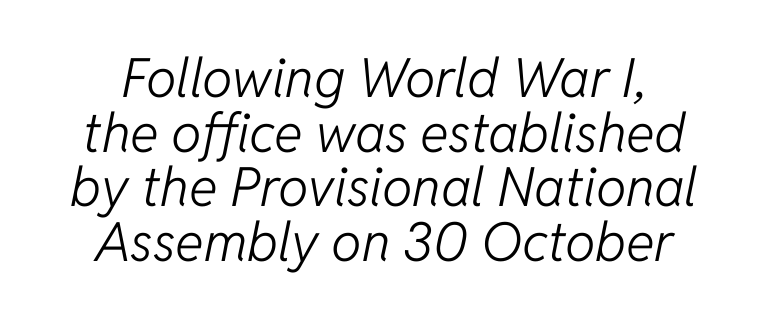
{"italic": "yes", "lean": "right", "slant_degrees": 11, "bold": "no", "weight": "light", "width": "normal", "stroke_contrast": "low", "x_height": "medium", "monospaced": "no", "underline": "no", "align": "center", "line_spacing": "tight", "line_spacing_ratio": 1.01, "letter_spacing": "normal", "letter_spacing_em": 0.0, "glyph_px": 54}
